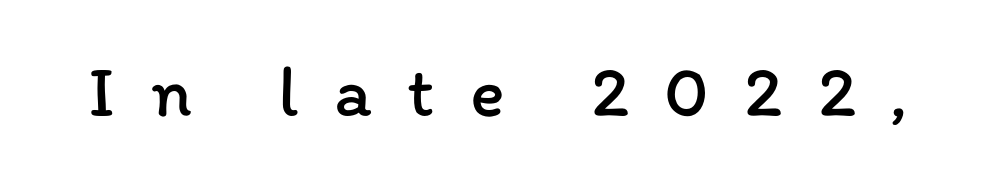
Inter-character spacing is expanded well beyond the font's built-in metrics. The typography opts for an upright posture over an oblique one. No word sits above an underline. Proportional: the letters do not fall into vertical columns.
